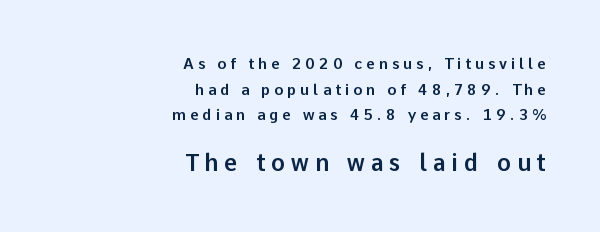
Q: Is the text italic (slanted)? A: No, it is upright.
Q: Is the text underlined? A: No.
Q: How is the paragraph aligned? A: Right-aligned.
Q: Is the spacing between letters normal or unusually wide? A: Unusually wide.
Q: Which block of text is set in a larger size, the first (top) or the second (bottom)? A: The second (bottom) one.
